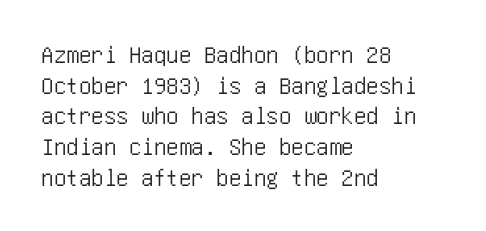
{"italic": "no", "underline": "no", "align": "left", "line_spacing_ratio": 1.23, "letter_spacing": "normal", "letter_spacing_em": 0.0, "glyph_px": 25}
